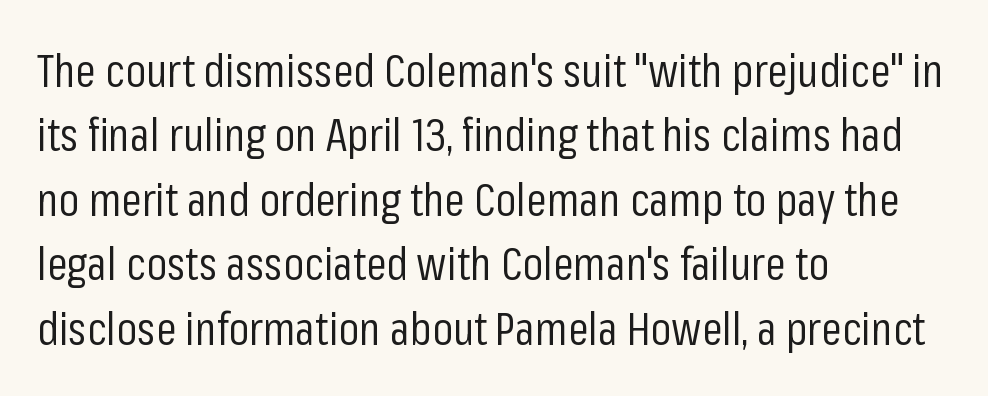
The image shows 46 px regular-weight, condensed sans-serif type, upright; set left-aligned, normal line spacing (1.4x), normal letter spacing, not underlined; low stroke contrast and a medium x-height.
